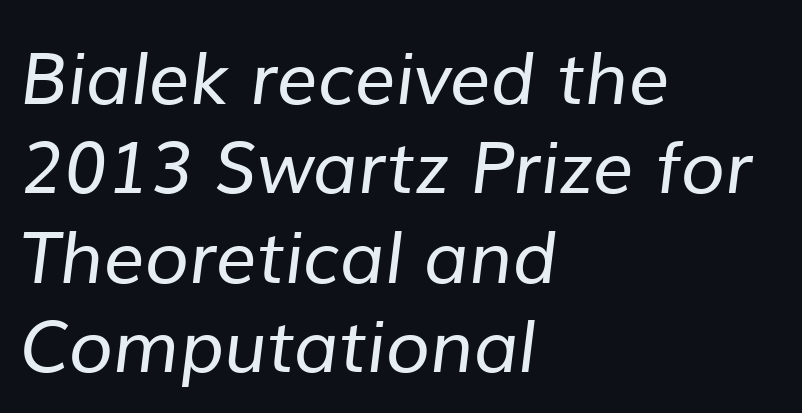
Q: Is the text bold? A: No.
Q: Is the typeface a serif or a sans-serif typeface? A: Sans-serif.
Q: Is the text underlined? A: No.
Q: How is the paragraph aligned? A: Left-aligned.
Q: Is the spacing between letters normal or unusually wide? A: Normal.
Q: Width (condensed, normal, or wide)? A: Normal.
Q: Stroke contrast? A: Low.
Q: x-height? A: Medium.
Q: Monospaced? A: No.
